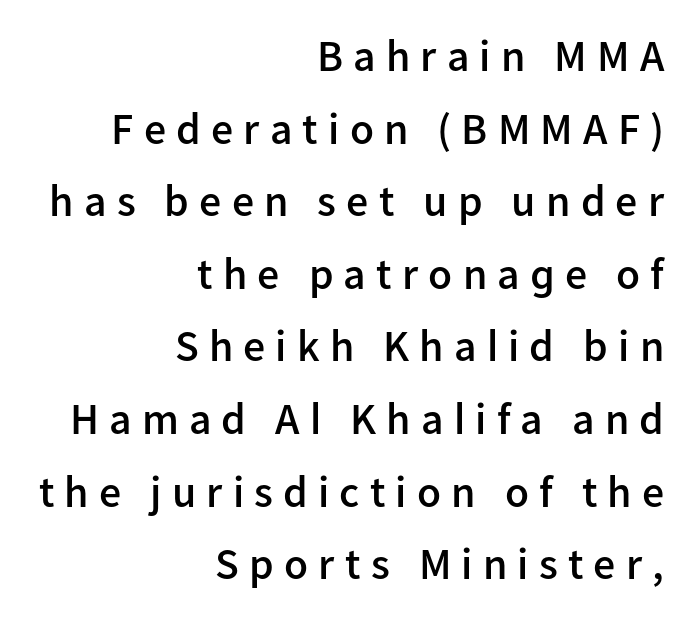
Has an underline been added? It has not. These lines stack with their right ends in a neat column. Characters remain perfectly vertical along every line. You could not count columns in this text — the font is proportionally spaced.
